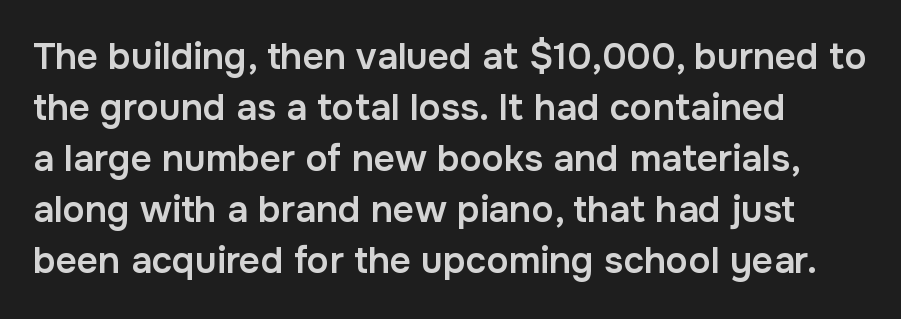
{"serif": "no", "italic": "no", "bold": "semi", "weight": "semibold", "width": "normal", "stroke_contrast": "low", "x_height": "medium", "monospaced": "no", "underline": "no", "line_spacing": "normal", "line_spacing_ratio": 1.38, "letter_spacing": "normal", "letter_spacing_em": 0.0, "glyph_px": 37}
